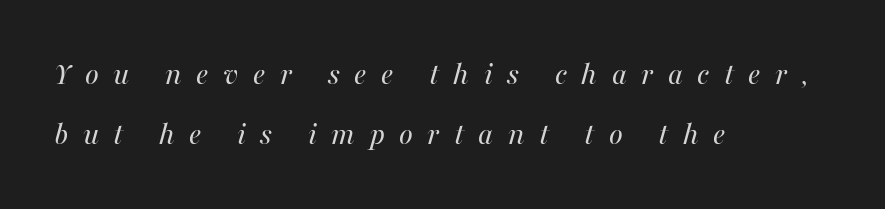
{"italic": "yes", "lean": "right", "slant_degrees": 16, "bold": "no", "weight": "regular", "width": "normal", "stroke_contrast": "medium", "x_height": "medium", "monospaced": "no", "underline": "no", "align": "left", "line_spacing_ratio": 1.81, "letter_spacing": "wide", "letter_spacing_em": 0.44, "glyph_px": 33}
